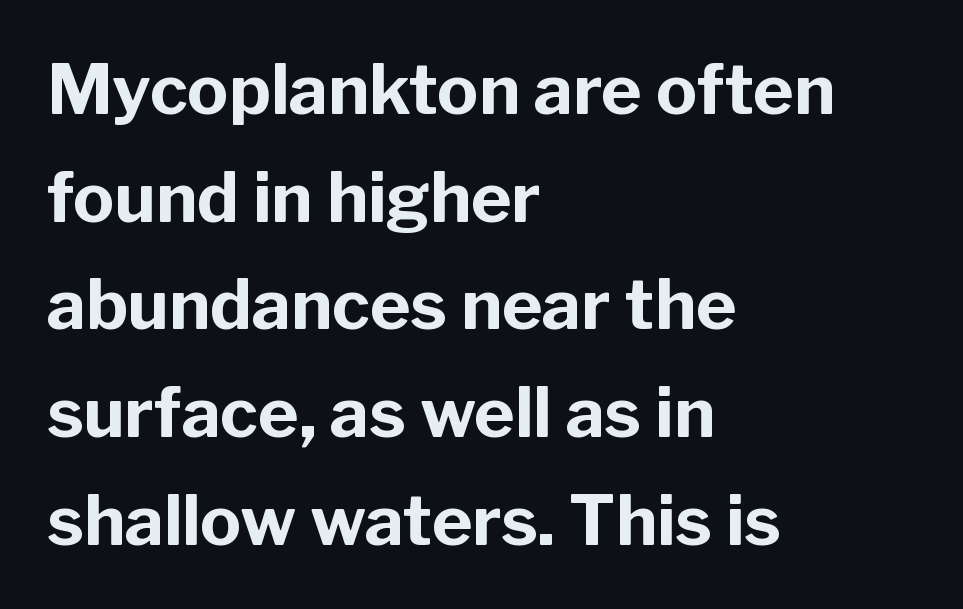
The image shows 69 px bold sans-serif type, upright; set left-aligned, normal line spacing (1.56x), normal letter spacing, not underlined; low stroke contrast and a medium x-height.
